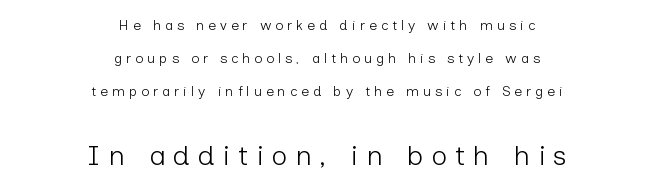
{"serif": "no", "italic": "no", "bold": "no", "weight": "light", "width": "normal", "stroke_contrast": "low", "x_height": "medium", "monospaced": "no", "underline": "no", "align": "center", "line_spacing": "loose", "line_spacing_ratio": 2.37, "letter_spacing": "wide", "letter_spacing_em": 0.28, "larger_block": "second", "size_ratio": 2.0, "glyph_px": 28}
